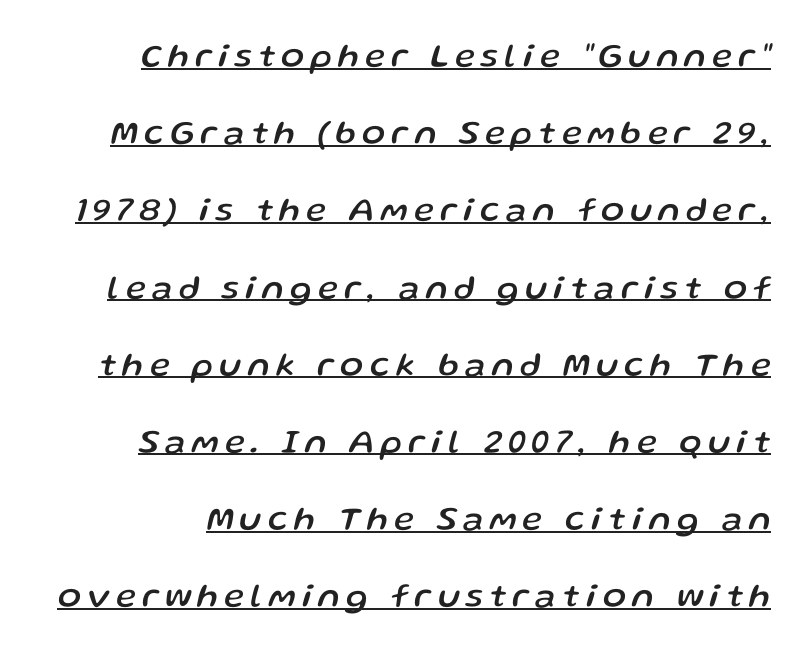
{"italic": "yes", "lean": "right", "slant_degrees": 13, "width": "normal", "stroke_contrast": "low", "x_height": "medium", "monospaced": "no", "underline": "yes", "align": "right", "line_spacing": "loose", "line_spacing_ratio": 2.27, "glyph_px": 34}
